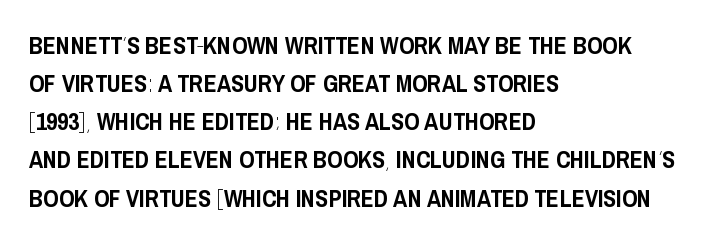
The image shows 24 px text type, upright; set left-aligned, normal line spacing (1.59x), normal letter spacing, not underlined.
